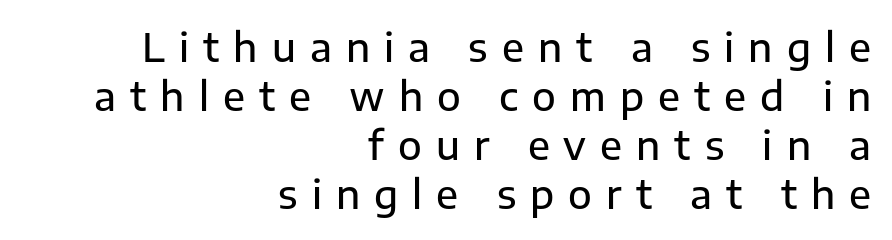
The image shows 39 px sans-serif type, upright; set right-aligned, normal line spacing (1.26x), unusually wide letter spacing (+0.36 em), not underlined; low stroke contrast and a medium x-height.
